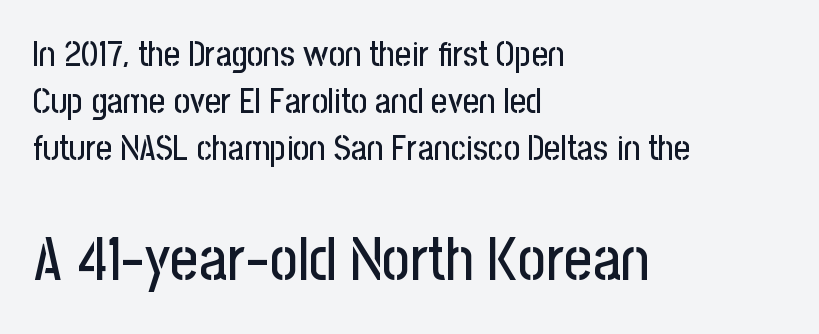
How are the letters spaced? Ordinarily, with no added tracking. Is this a fixed-width face? No — the glyphs have proportional, varying widths. The rendering shows plain stroke endings on the letterforms — a sans-serif design. The lines are quadded left. Each row of text sits above clean, open space. Rows of type keep a routine distance in the vertical direction.
